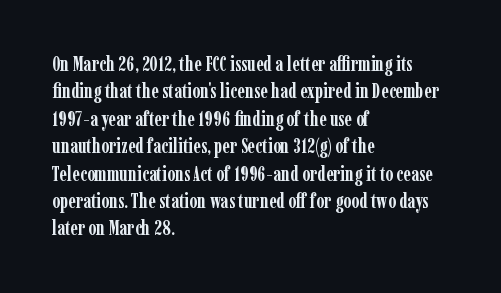
Q: Is the text bold? A: Yes.
Q: Is the text italic (slanted)? A: No, it is upright.
Q: Is the text underlined? A: No.
Q: How is the paragraph aligned? A: Left-aligned.
Q: Is the spacing between letters normal or unusually wide? A: Normal.
Q: Is the spacing between lines tight, normal or loose? A: Normal.
